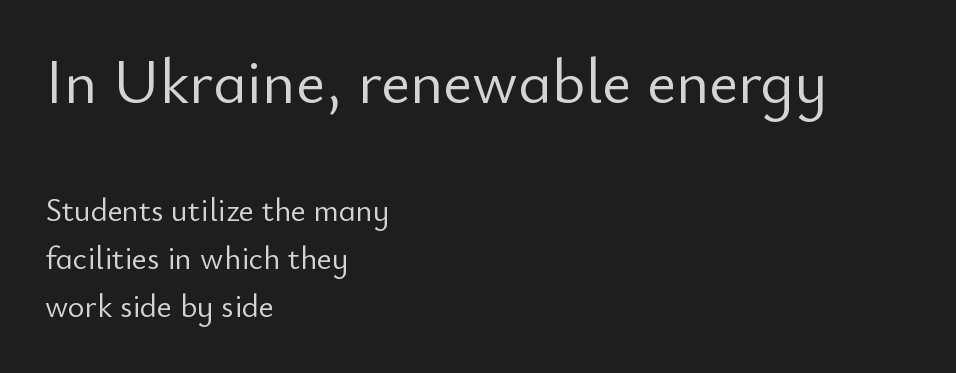
Q: Is the text bold? A: No.
Q: Is the text italic (slanted)? A: No, it is upright.
Q: Is the typeface a serif or a sans-serif typeface? A: Sans-serif.
Q: Is the text underlined? A: No.
Q: How is the paragraph aligned? A: Left-aligned.
Q: Is the spacing between letters normal or unusually wide? A: Normal.
Q: Is the spacing between lines tight, normal or loose? A: Normal.
Q: Which block of text is set in a larger size, the first (top) or the second (bottom)? A: The first (top) one.
Q: Width (condensed, normal, or wide)? A: Normal.
Q: Stroke contrast? A: Low.
Q: x-height? A: Small.
Q: Monospaced? A: No.
